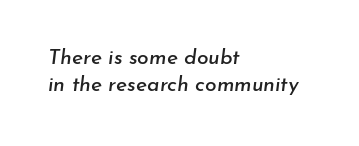
Q: Is the text italic (slanted)? A: Yes, it leans right by about 7 degrees.
Q: Is the text underlined? A: No.
Q: How is the paragraph aligned? A: Left-aligned.
Q: Is the spacing between letters normal or unusually wide? A: Normal.
Q: Is the spacing between lines tight, normal or loose? A: Normal.
